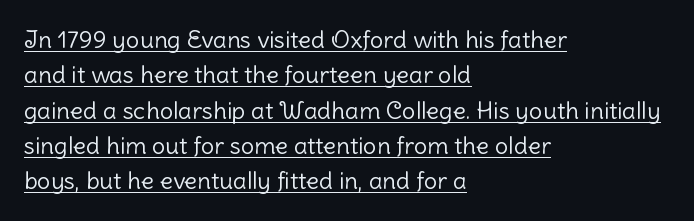
The image shows 24 px text type, upright; set left-aligned, normal line spacing (1.47x), normal letter spacing, underlined.
